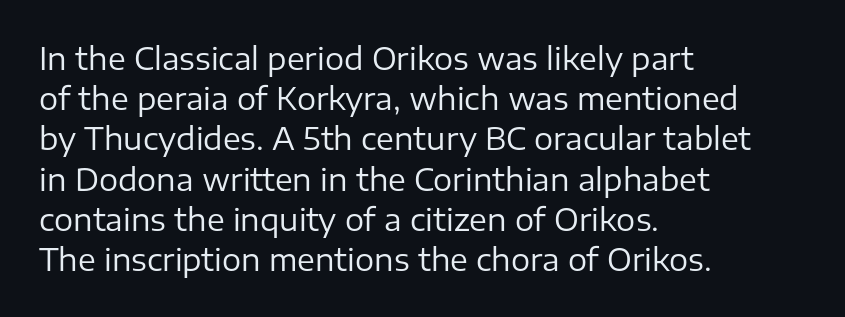
Q: Is the text bold? A: No.
Q: Is the text italic (slanted)? A: No, it is upright.
Q: Is the typeface a serif or a sans-serif typeface? A: Sans-serif.
Q: Is the text underlined? A: No.
Q: How is the paragraph aligned? A: Left-aligned.
Q: Is the spacing between letters normal or unusually wide? A: Normal.
Q: Is the spacing between lines tight, normal or loose? A: Normal.
Q: Width (condensed, normal, or wide)? A: Normal.
Q: Stroke contrast? A: Low.
Q: x-height? A: Medium.
Q: Monospaced? A: No.
